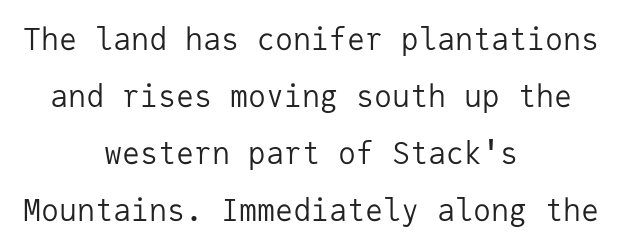
{"serif": "no", "italic": "no", "bold": "no", "weight": "regular", "width": "normal", "stroke_contrast": "low", "x_height": "medium", "monospaced": "yes", "underline": "no", "align": "center", "line_spacing": "loose", "line_spacing_ratio": 1.9, "letter_spacing": "normal", "letter_spacing_em": 0.0, "glyph_px": 30}
